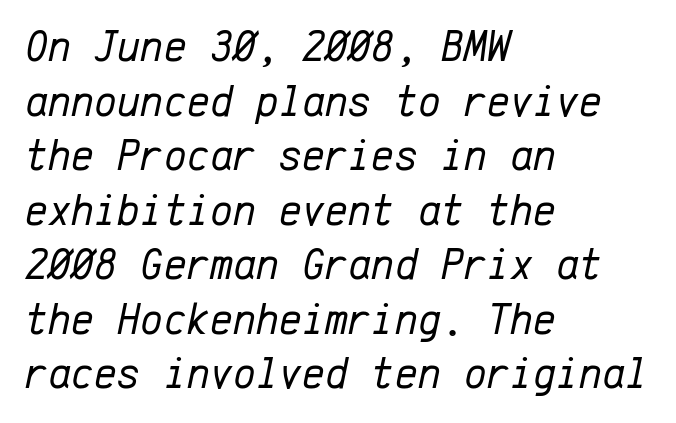
The image shows 44 px regular-weight type, italic (leaning right), monospaced; set left-aligned, line spacing 1.24x, normal letter spacing, not underlined; low stroke contrast and a medium x-height.
